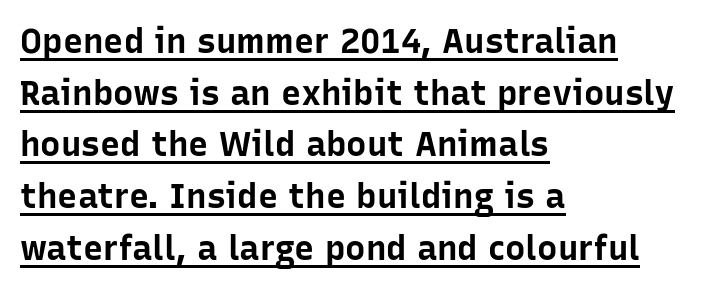
{"serif": "no", "italic": "no", "bold": "yes", "weight": "bold", "width": "normal", "stroke_contrast": "low", "x_height": "medium", "monospaced": "no", "underline": "yes", "align": "left", "line_spacing": "normal", "line_spacing_ratio": 1.52, "letter_spacing": "normal", "letter_spacing_em": 0.0, "glyph_px": 34}
